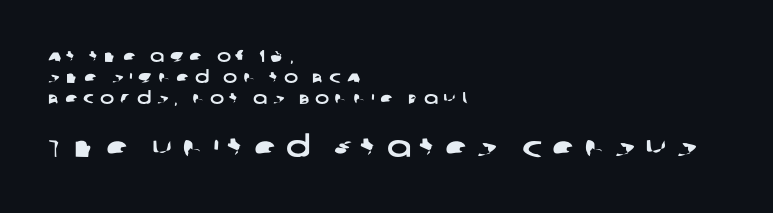
Note: smaller setting up top, larger setting below. A bare baseline throughout the passage. The type family on display is of the sans-serif kind. Short note: letters widely spaced. A typesetter would call this proportional, since set widths differ per character.
